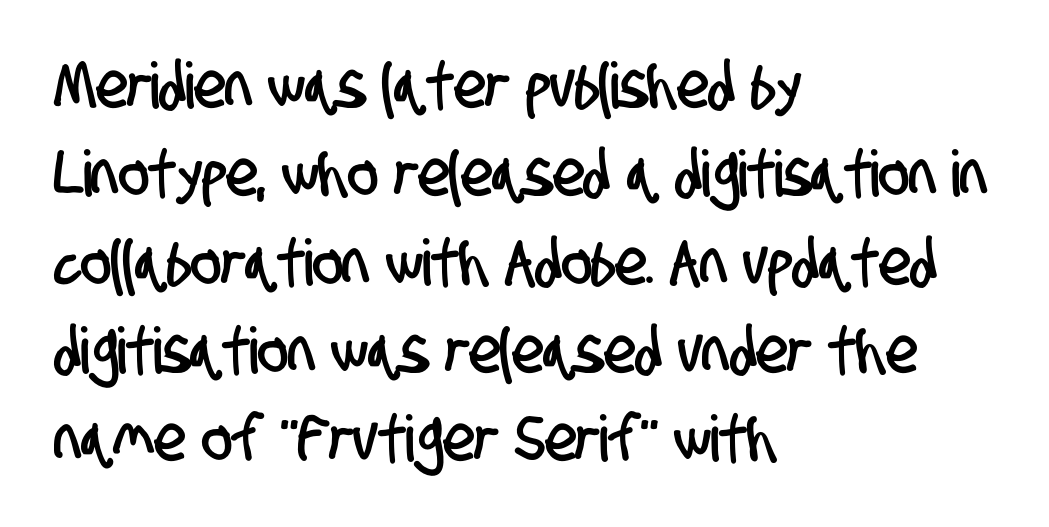
{"serif": "no", "width": "condensed", "stroke_contrast": "low", "x_height": "large", "monospaced": "no", "underline": "no", "align": "left", "line_spacing": "normal", "line_spacing_ratio": 1.38, "letter_spacing": "normal", "letter_spacing_em": 0.0, "glyph_px": 64}
